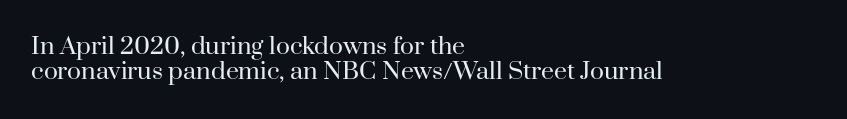
The image shows 23 px text type, upright; set left-aligned, tight line spacing (1.08x), normal letter spacing, not underlined.
